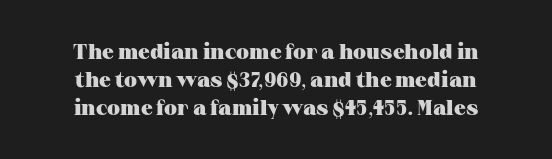
Q: Is the text bold? A: Yes.
Q: Is the text italic (slanted)? A: No, it is upright.
Q: Is the text underlined? A: No.
Q: How is the paragraph aligned? A: Centered.
Q: Is the spacing between letters normal or unusually wide? A: Normal.
Q: Is the spacing between lines tight, normal or loose? A: Normal.
